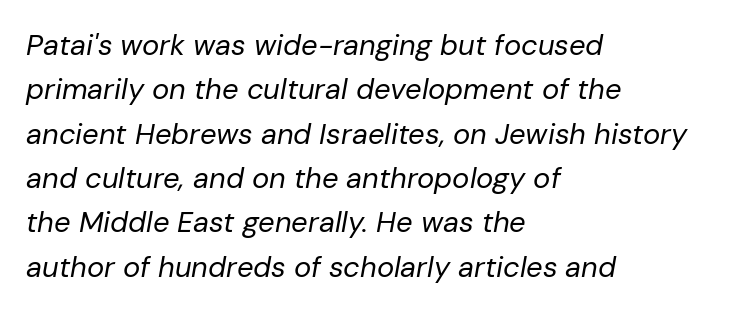
Q: Is the text bold? A: No.
Q: Is the text italic (slanted)? A: Yes, it leans right by about 10 degrees.
Q: Is the text underlined? A: No.
Q: How is the paragraph aligned? A: Left-aligned.
Q: Is the spacing between letters normal or unusually wide? A: Normal.
Q: Is the spacing between lines tight, normal or loose? A: Normal.
Q: Width (condensed, normal, or wide)? A: Normal.
Q: Stroke contrast? A: Low.
Q: x-height? A: Medium.
Q: Monospaced? A: No.
